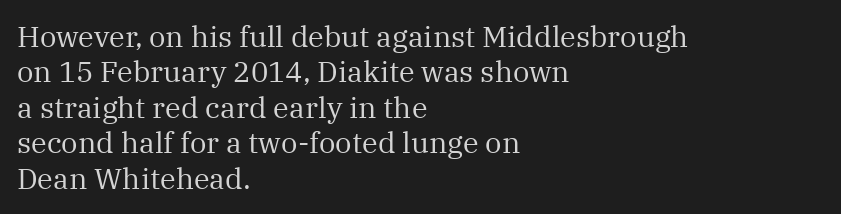
Q: Is the text bold? A: No.
Q: Is the text italic (slanted)? A: No, it is upright.
Q: Is the typeface a serif or a sans-serif typeface? A: Serif.
Q: Is the text underlined? A: No.
Q: How is the paragraph aligned? A: Left-aligned.
Q: Is the spacing between letters normal or unusually wide? A: Normal.
Q: Width (condensed, normal, or wide)? A: Normal.
Q: Stroke contrast? A: Medium.
Q: x-height? A: Medium.
Q: Monospaced? A: No.
